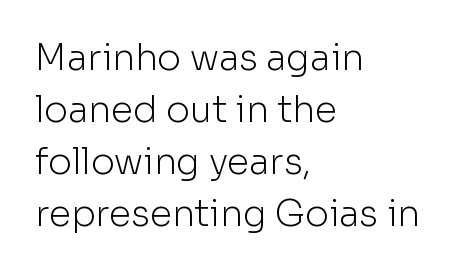
Compared with typical paragraphs, the rows here are spaced about the same. Think standard paragraph weight, or any step lighter than that. The rendering keeps characters at their native spacing. The paragraph shown leans on its left margin.
